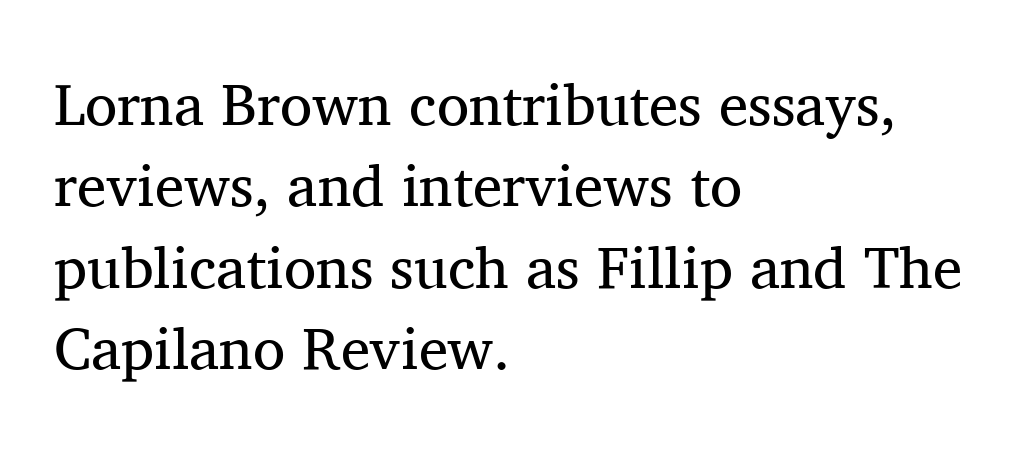
Q: Is the text bold? A: No.
Q: Is the text italic (slanted)? A: No, it is upright.
Q: Is the typeface a serif or a sans-serif typeface? A: Serif.
Q: Is the text underlined? A: No.
Q: How is the paragraph aligned? A: Left-aligned.
Q: Is the spacing between letters normal or unusually wide? A: Normal.
Q: Is the spacing between lines tight, normal or loose? A: Normal.
Q: Width (condensed, normal, or wide)? A: Normal.
Q: Stroke contrast? A: Medium.
Q: x-height? A: Medium.
Q: Monospaced? A: No.
